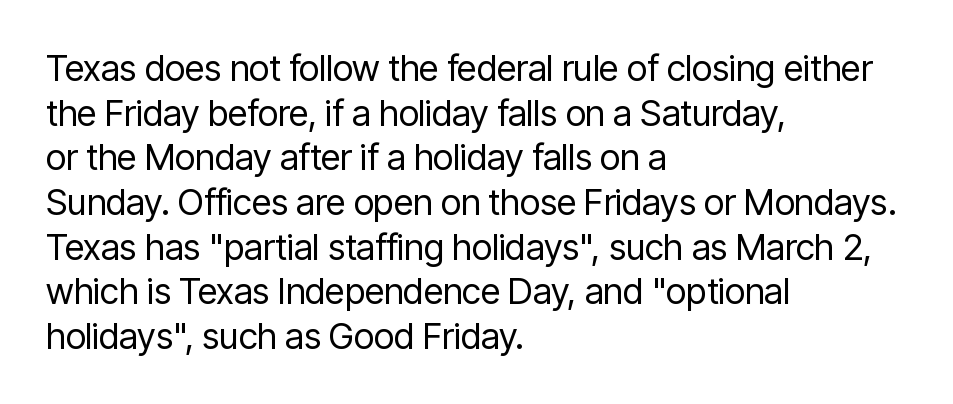
Q: Is the text bold? A: No.
Q: Is the text italic (slanted)? A: No, it is upright.
Q: Is the typeface a serif or a sans-serif typeface? A: Sans-serif.
Q: Is the text underlined? A: No.
Q: How is the paragraph aligned? A: Left-aligned.
Q: Is the spacing between letters normal or unusually wide? A: Normal.
Q: Width (condensed, normal, or wide)? A: Condensed.
Q: Stroke contrast? A: Low.
Q: x-height? A: Medium.
Q: Monospaced? A: No.
